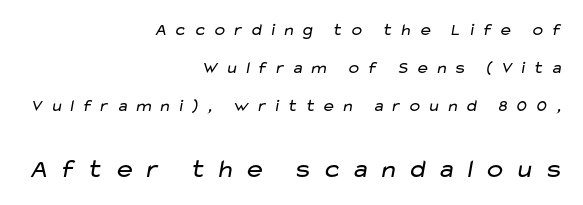
{"bold": "no", "underline": "no", "align": "right", "line_spacing": "loose", "line_spacing_ratio": 2.24, "letter_spacing": "wide", "letter_spacing_em": 0.36, "larger_block": "second", "size_ratio": 1.53, "glyph_px": 26}
